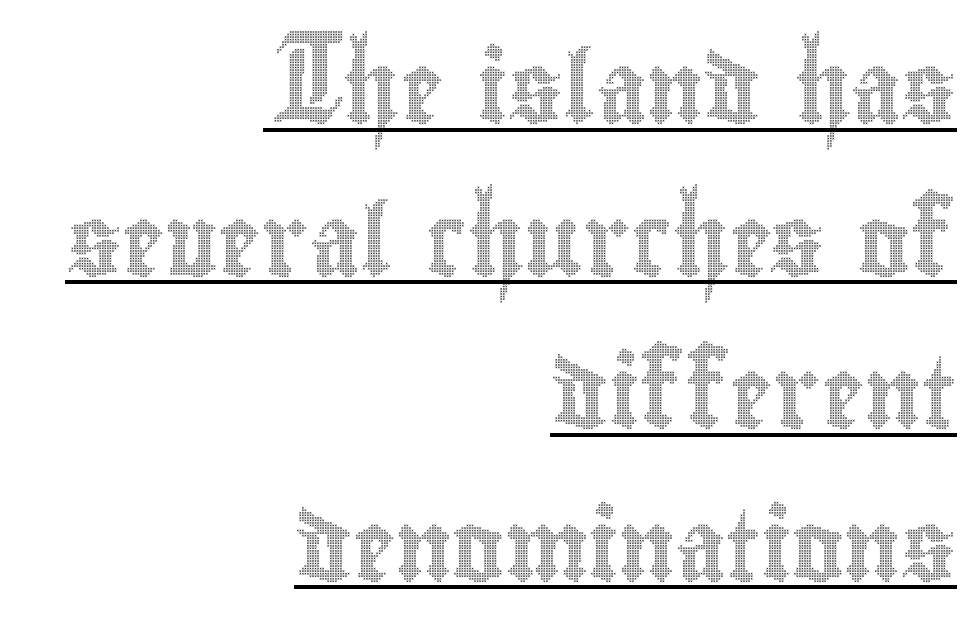
The image shows 71 px condensed type, upright; set right-aligned, loose line spacing (2.15x), normal letter spacing, underlined; a small x-height.
